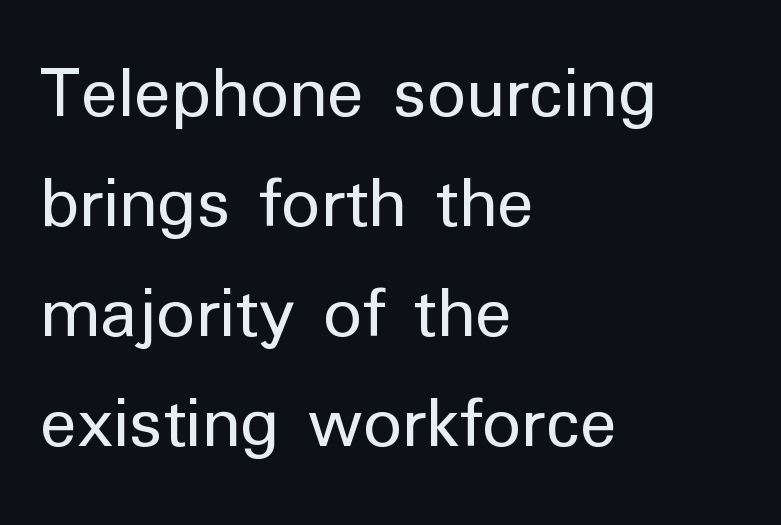
Plain, unruled lines of type. Caption: face not bold, strokes unweighted. It's the straight-up-and-down kind of type. Does the copy run flush right? No — it runs flush left. Proportional: the letters do not fall into vertical columns.
